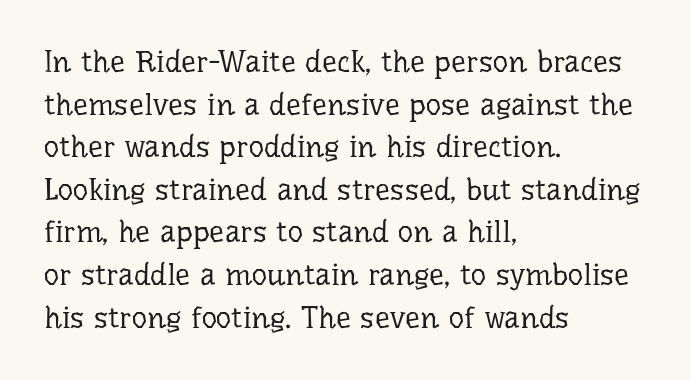
The image shows 30 px regular-weight serif type, upright; set left-aligned, normal line spacing (1.42x), normal letter spacing, not underlined; low stroke contrast and a medium x-height.
